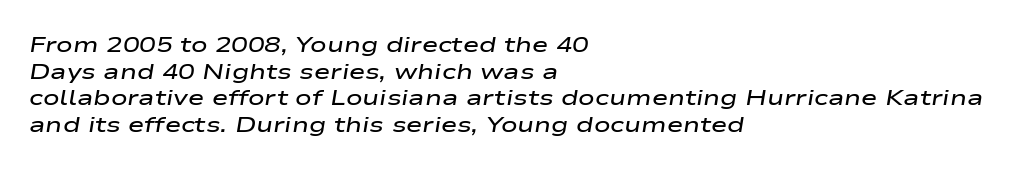
Q: Is the text bold? A: Semi-bold.
Q: Is the text italic (slanted)? A: Yes, it leans right by about 9 degrees.
Q: Is the text underlined? A: No.
Q: How is the paragraph aligned? A: Left-aligned.
Q: Is the spacing between letters normal or unusually wide? A: Normal.
